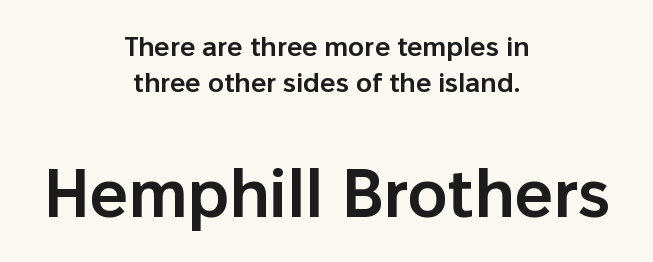
The sample has been set in demibold, a notch under bold. The horizontal fit of the characters is conventional and even. The passage shown is not underscored anywhere. The rendering uses a moderate line-height, typical for paragraphs. This is roman type, the default non-slanted kind. The lower block of text is set noticeably larger than the block above it.
